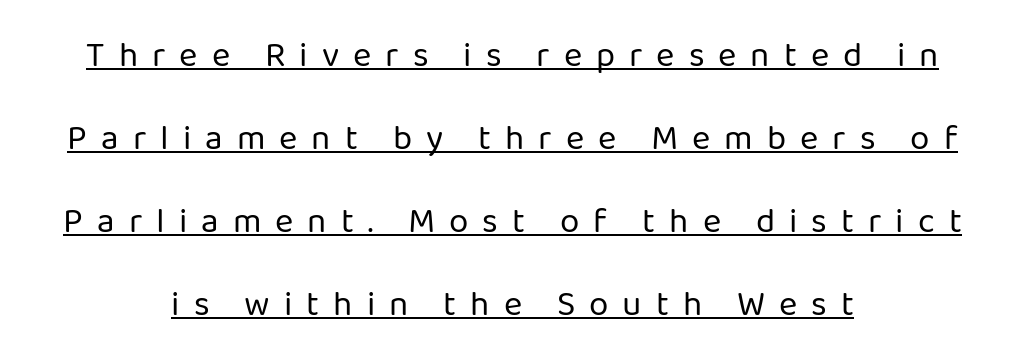
Q: Is the text bold? A: No.
Q: Is the text italic (slanted)? A: No, it is upright.
Q: Is the typeface a serif or a sans-serif typeface? A: Sans-serif.
Q: Is the text underlined? A: Yes.
Q: How is the paragraph aligned? A: Centered.
Q: Is the spacing between letters normal or unusually wide? A: Unusually wide.
Q: Is the spacing between lines tight, normal or loose? A: Loose.
Q: Width (condensed, normal, or wide)? A: Normal.
Q: Stroke contrast? A: Low.
Q: x-height? A: Medium.
Q: Monospaced? A: No.
